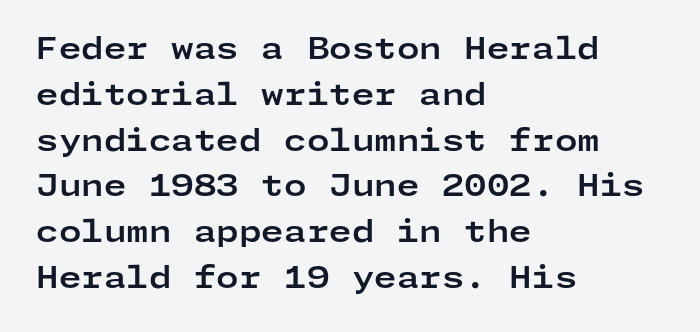
The image shows 29 px bold, wide sans-serif type, upright; set left-aligned, normal line spacing (1.58x), normal letter spacing, not underlined; low stroke contrast and a medium x-height.
